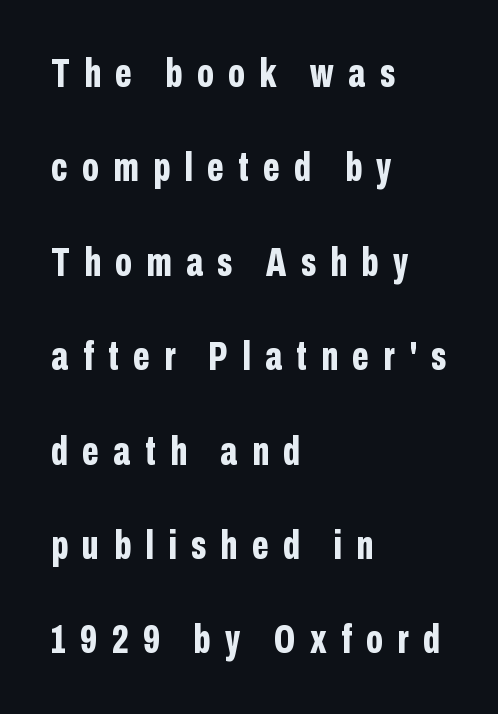
Each row of text sits above clean, open space. The typography opts for an upright posture over an oblique one. Baseline-to-baseline distance is far greater than the letter height. The ragged edge is on the right, which tells us the setting is flush left. Summary of weight: heavy, a full bold. This rendering widens character spacing well past its baseline value.
